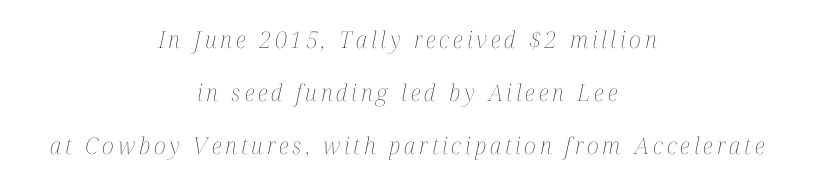
Q: Is the text bold? A: No.
Q: Is the text italic (slanted)? A: Yes, it leans right by about 12 degrees.
Q: Is the text underlined? A: No.
Q: How is the paragraph aligned? A: Centered.
Q: Is the spacing between lines tight, normal or loose? A: Loose.
